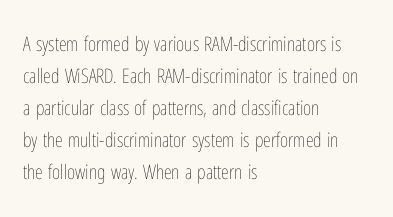
The image shows 20 px text type, upright; set left-aligned, normal line spacing (1.6x), normal letter spacing, not underlined.
